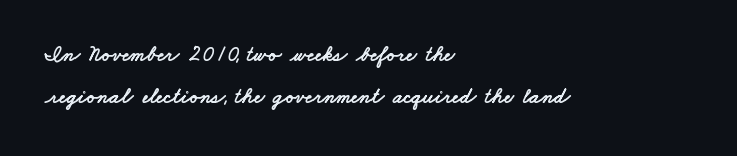
Q: Is the text underlined? A: No.
Q: How is the paragraph aligned? A: Left-aligned.
Q: Is the spacing between letters normal or unusually wide? A: Normal.
Q: Is the spacing between lines tight, normal or loose? A: Loose.
